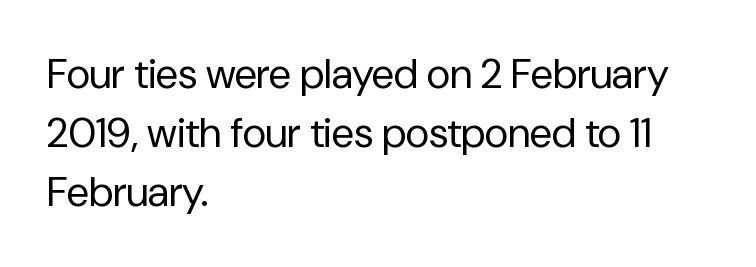
Nothing sits at the stroke ends, so this counts as sans-serif. Letters have the restrained weight of plain body copy at most. Short and long lines alike share a common starting point at left. Style check: upright. This sample keeps an unexceptional amount of space between lines.
